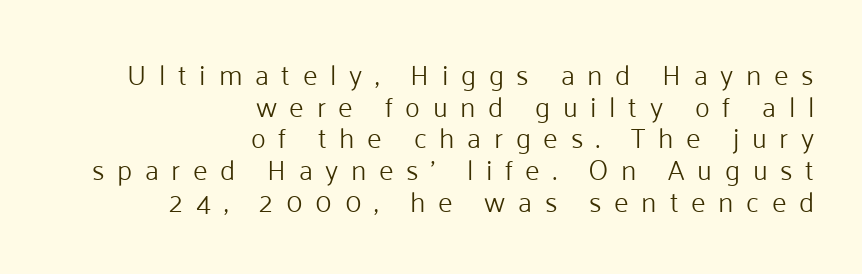
Q: Is the text bold? A: No.
Q: Is the text italic (slanted)? A: No, it is upright.
Q: Is the typeface a serif or a sans-serif typeface? A: Sans-serif.
Q: Is the text underlined? A: No.
Q: How is the paragraph aligned? A: Right-aligned.
Q: Is the spacing between letters normal or unusually wide? A: Unusually wide.
Q: Is the spacing between lines tight, normal or loose? A: Tight.
Q: Width (condensed, normal, or wide)? A: Normal.
Q: Stroke contrast? A: Low.
Q: x-height? A: Medium.
Q: Monospaced? A: No.
